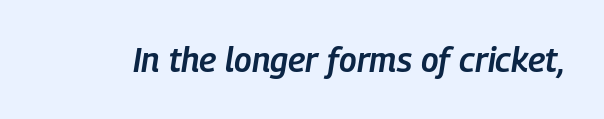
The image shows 34 px semibold, condensed type, italic (leaning right); set normal letter spacing, not underlined; low stroke contrast and a medium x-height.
